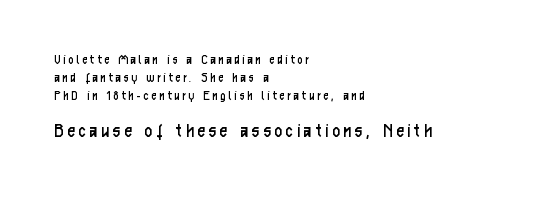
{"italic": "no", "bold": "no", "underline": "no", "align": "left", "line_spacing": "normal", "line_spacing_ratio": 1.27, "letter_spacing": "wide", "letter_spacing_em": 0.21, "larger_block": "second", "size_ratio": 1.43, "glyph_px": 20}
